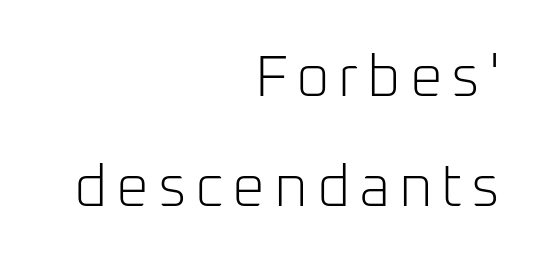
Q: Is the text bold? A: No.
Q: Is the text italic (slanted)? A: No, it is upright.
Q: Is the typeface a serif or a sans-serif typeface? A: Sans-serif.
Q: Is the text underlined? A: No.
Q: How is the paragraph aligned? A: Right-aligned.
Q: Is the spacing between lines tight, normal or loose? A: Loose.
Q: Width (condensed, normal, or wide)? A: Normal.
Q: Stroke contrast? A: Low.
Q: x-height? A: Medium.
Q: Monospaced? A: No.
